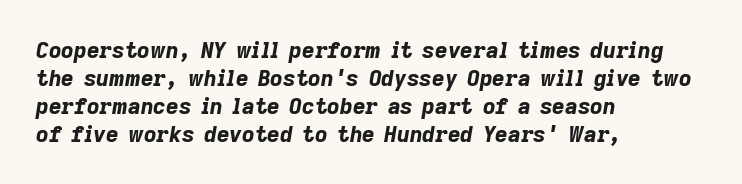
The image shows 22 px bold type, italic (leaning right); set left-aligned, normal line spacing (1.27x), normal letter spacing, not underlined.
